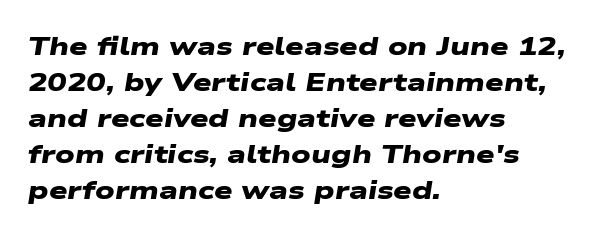
A dark, heavy texture on the line: the type is bold. One glance says typical: line gaps are just what's usual. The space directly below the letters is spotless. Line beginnings align vertically; line endings do not.
